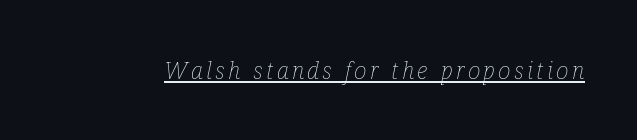
Q: Is the text bold? A: No.
Q: Is the text italic (slanted)? A: Yes, it leans right by about 12 degrees.
Q: Is the text underlined? A: Yes.
